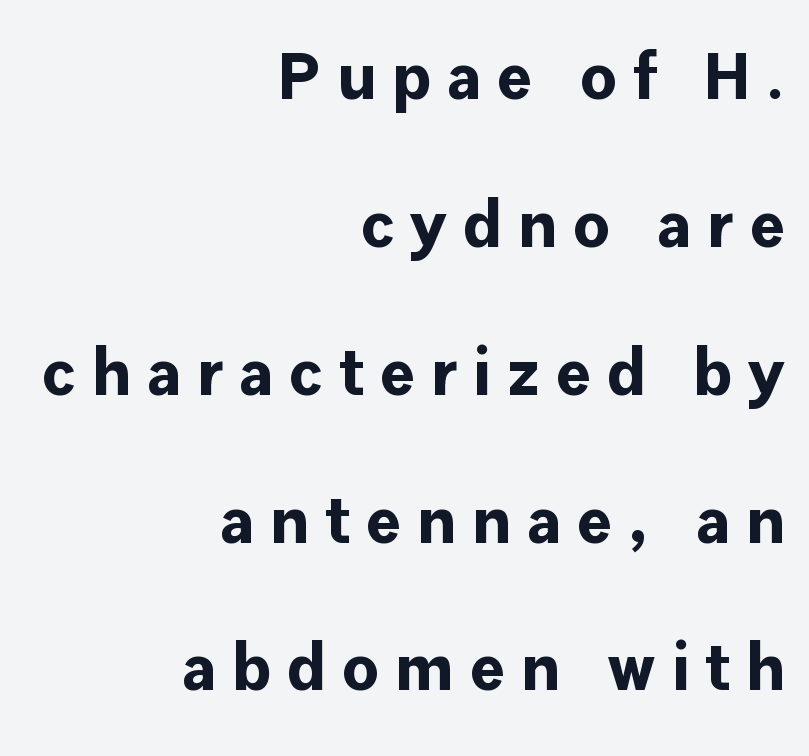
Q: Is the text bold? A: Yes.
Q: Is the text italic (slanted)? A: No, it is upright.
Q: Is the typeface a serif or a sans-serif typeface? A: Sans-serif.
Q: Is the text underlined? A: No.
Q: How is the paragraph aligned? A: Right-aligned.
Q: Is the spacing between letters normal or unusually wide? A: Unusually wide.
Q: Is the spacing between lines tight, normal or loose? A: Loose.
Q: Width (condensed, normal, or wide)? A: Normal.
Q: Stroke contrast? A: Low.
Q: x-height? A: Medium.
Q: Monospaced? A: No.
